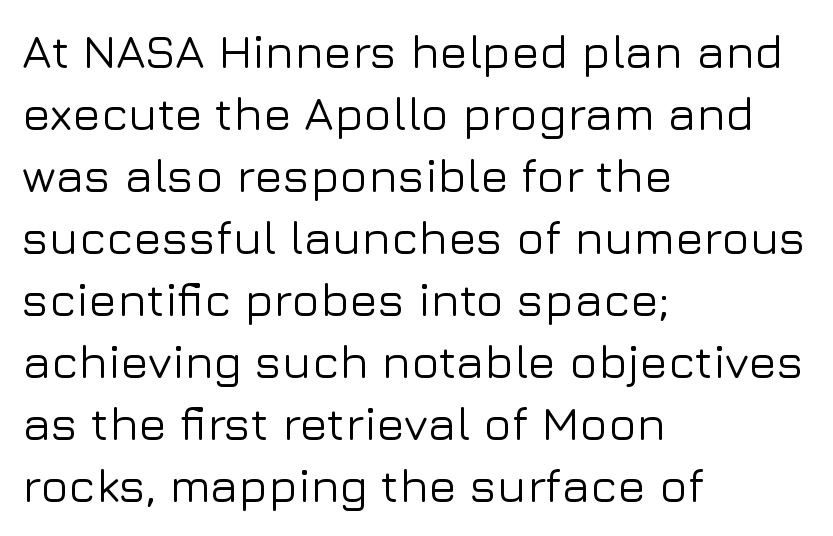
The image shows 47 px sans-serif type, upright; set left-aligned, normal line spacing (1.32x), normal letter spacing, not underlined; low stroke contrast and a medium x-height.
